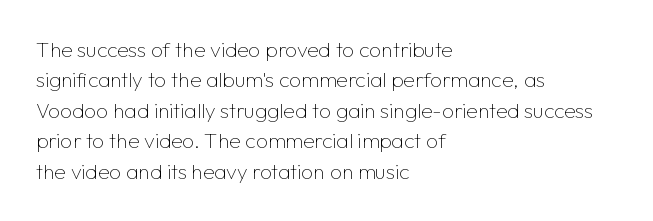
{"italic": "no", "bold": "no", "underline": "no", "align": "left", "line_spacing": "normal", "line_spacing_ratio": 1.45, "letter_spacing": "normal", "letter_spacing_em": 0.0, "glyph_px": 21}
